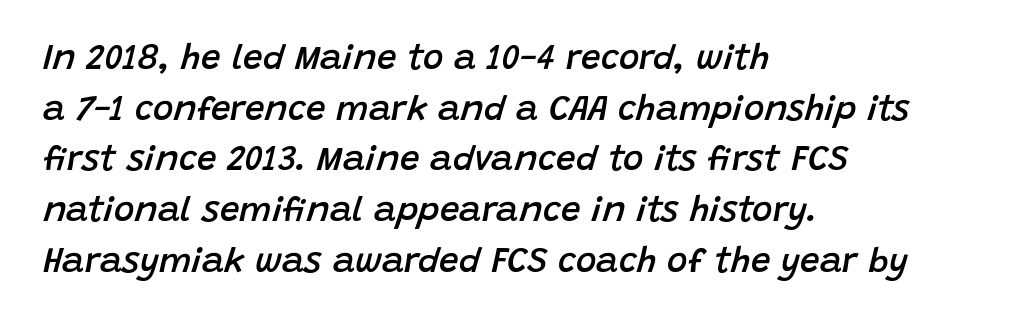
The image shows 35 px semibold type, italic (leaning right); set left-aligned, normal line spacing (1.45x), normal letter spacing, not underlined; low stroke contrast and a large x-height.
